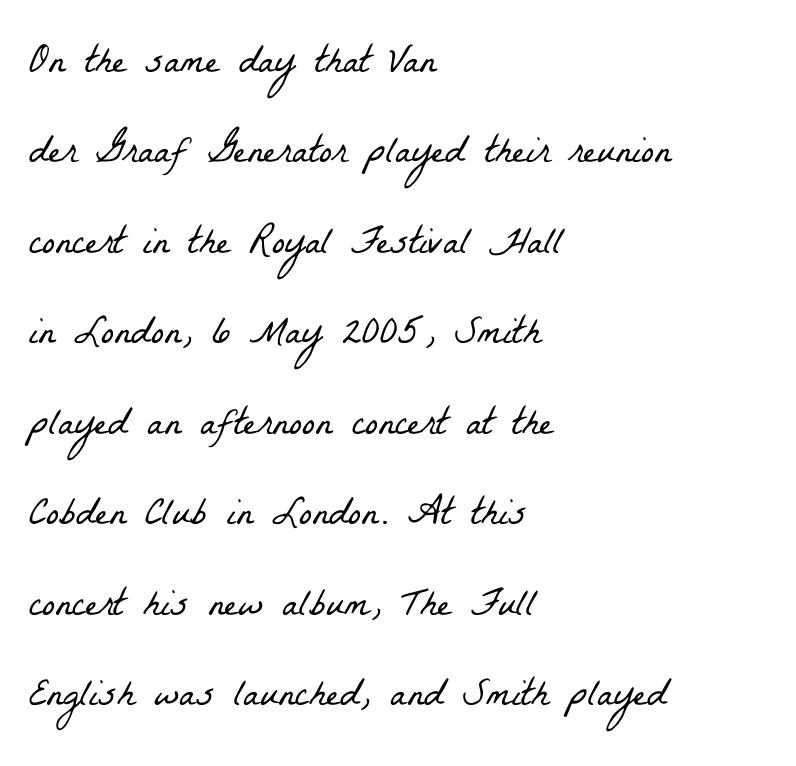
The image shows 39 px light, condensed serif type; set left-aligned, loose line spacing (2.32x), normal letter spacing, not underlined; low stroke contrast and a medium x-height.
